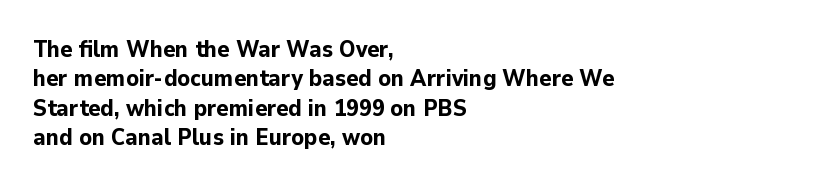
{"italic": "no", "bold": "yes", "underline": "no", "align": "left", "line_spacing": "normal", "line_spacing_ratio": 1.28, "letter_spacing": "normal", "letter_spacing_em": 0.0, "glyph_px": 23}
